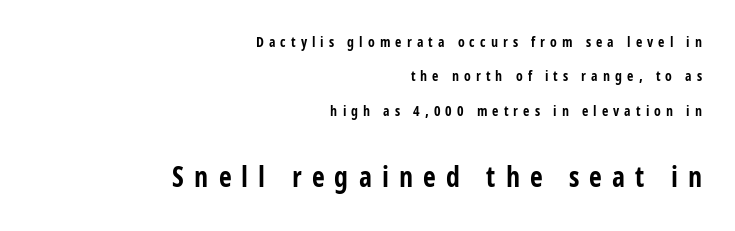
{"serif": "no", "italic": "no", "bold": "yes", "weight": "bold", "width": "condensed", "stroke_contrast": "low", "x_height": "large", "monospaced": "no", "underline": "no", "align": "right", "line_spacing": "loose", "line_spacing_ratio": 2.46, "letter_spacing": "wide", "letter_spacing_em": 0.36, "larger_block": "second", "size_ratio": 2.0, "glyph_px": 28}
